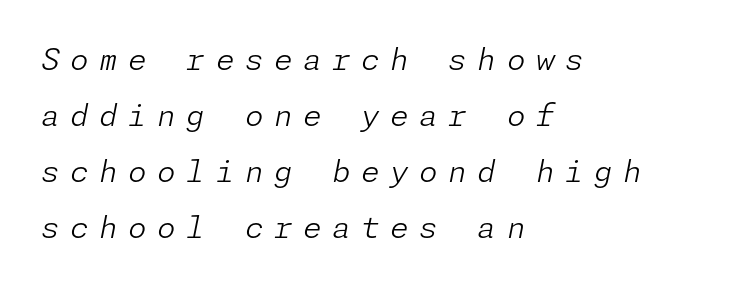
{"italic": "yes", "lean": "right", "slant_degrees": 11, "bold": "no", "weight": "light", "width": "normal", "stroke_contrast": "low", "x_height": "medium", "underline": "no", "align": "left", "line_spacing_ratio": 1.87, "letter_spacing": "wide", "letter_spacing_em": 0.35, "glyph_px": 30}
